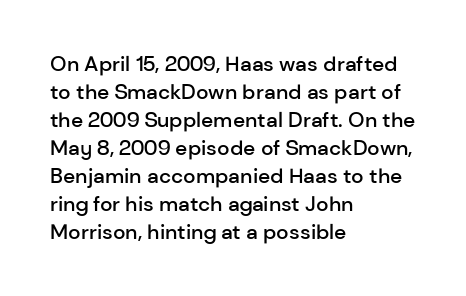
This is moderately heavy type, rendered in semibold. The baseline area is clear. The horizontal fit of the characters is conventional and even. Layout note: lines flush left.
